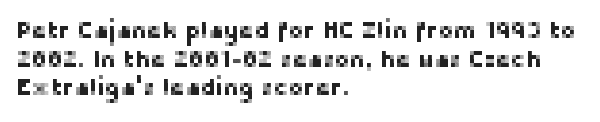
Each line starts at the same left margin while the right side varies. This sample uses plain, unmodified letter spacing. Only glyphs here, with clear space below each row. The letters stand upright; this is a roman face.
